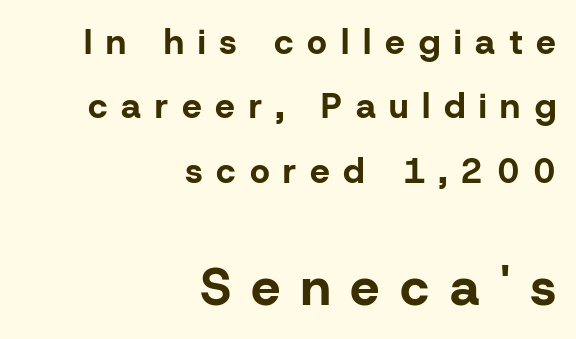
Q: Is the text bold? A: Yes.
Q: Is the text italic (slanted)? A: No, it is upright.
Q: Is the typeface a serif or a sans-serif typeface? A: Sans-serif.
Q: Is the text underlined? A: No.
Q: How is the paragraph aligned? A: Right-aligned.
Q: Is the spacing between letters normal or unusually wide? A: Unusually wide.
Q: Which block of text is set in a larger size, the first (top) or the second (bottom)? A: The second (bottom) one.
Q: Width (condensed, normal, or wide)? A: Normal.
Q: Stroke contrast? A: Low.
Q: x-height? A: Medium.
Q: Monospaced? A: No.
